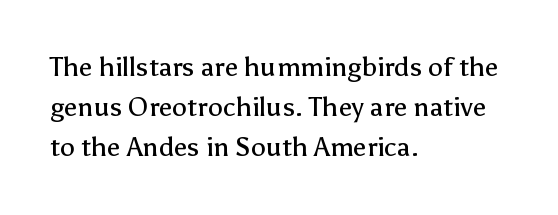
Q: Is the text bold? A: No.
Q: Is the text italic (slanted)? A: No, it is upright.
Q: Is the text underlined? A: No.
Q: How is the paragraph aligned? A: Left-aligned.
Q: Is the spacing between letters normal or unusually wide? A: Normal.
Q: Is the spacing between lines tight, normal or loose? A: Normal.
